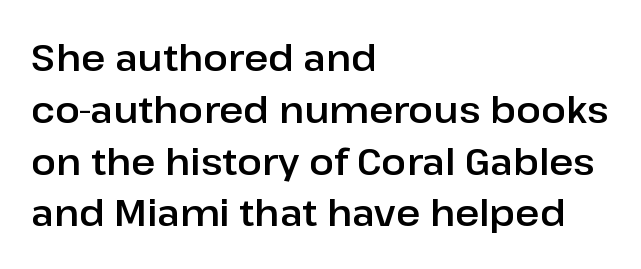
{"serif": "no", "italic": "no", "width": "normal", "stroke_contrast": "low", "x_height": "medium", "monospaced": "no", "underline": "no", "align": "left", "line_spacing": "normal", "line_spacing_ratio": 1.4, "letter_spacing": "normal", "letter_spacing_em": 0.0, "glyph_px": 37}
